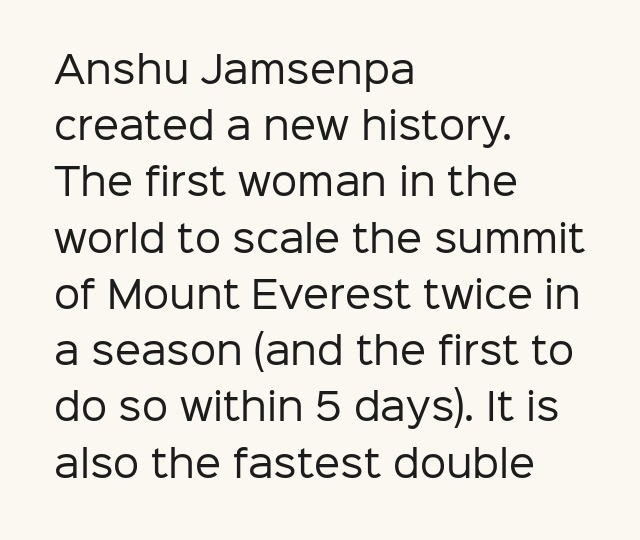
{"serif": "no", "italic": "no", "bold": "no", "weight": "regular", "width": "normal", "stroke_contrast": "low", "x_height": "medium", "monospaced": "no", "underline": "no", "align": "left", "line_spacing": "normal", "line_spacing_ratio": 1.52, "letter_spacing": "normal", "letter_spacing_em": 0.0, "glyph_px": 37}
